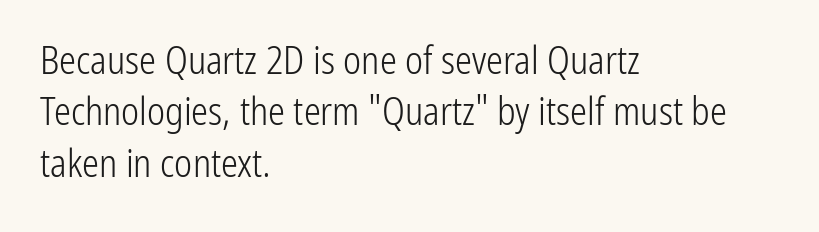
You could call the tracking neutral — neither tight nor loose. Looks like regular typesetting: each glyph gets only the width it needs. Where is the straight margin? On the left. A typesetter would label this face a sans. Summary of weight: not heavy and not bold. Lines of text with bare space underneath.
